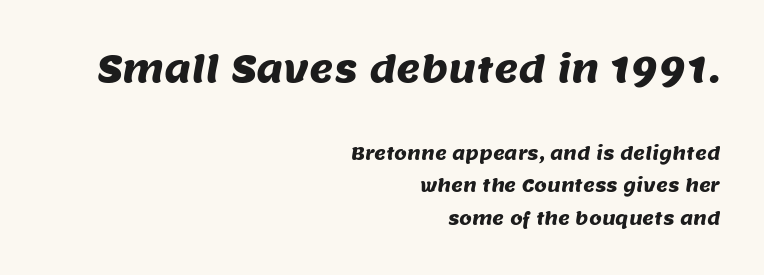
{"serif": "no", "width": "normal", "stroke_contrast": "medium", "x_height": "large", "monospaced": "no", "underline": "no", "align": "right", "line_spacing_ratio": 1.81, "letter_spacing": "normal", "letter_spacing_em": 0.0, "larger_block": "first", "size_ratio": 2.06, "glyph_px": 37}
